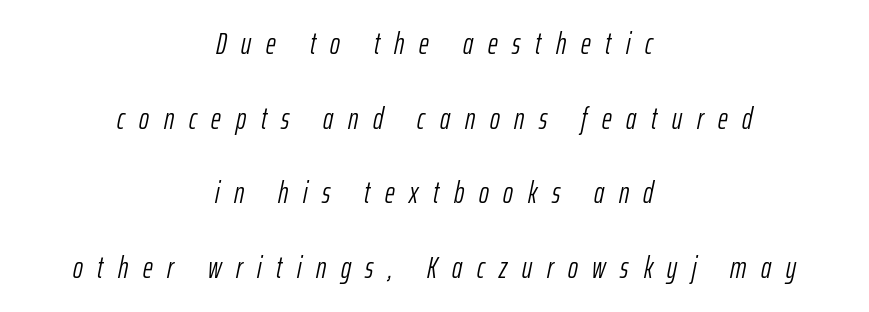
The image shows 30 px light, condensed type, italic (leaning right); set centered, loose line spacing (2.49x), unusually wide letter spacing (+0.49 em), not underlined; low stroke contrast and a medium x-height.
